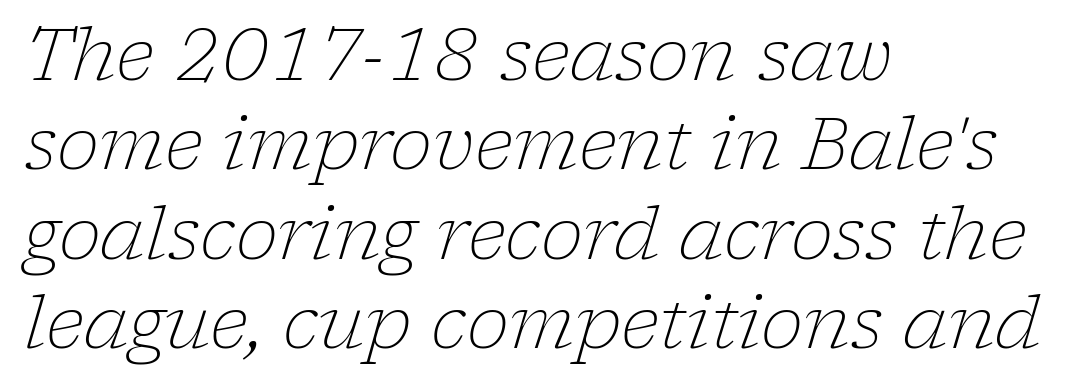
The image shows 72 px light serif type, italic (leaning right); set left-aligned, line spacing 1.24x, normal letter spacing, not underlined; low stroke contrast and a medium x-height.
